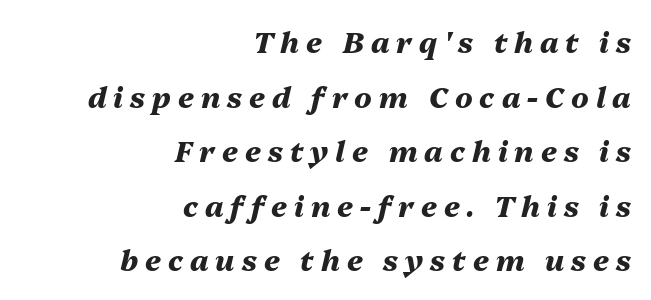
Only glyphs here, with clear space below each row. Which margin do the lines hug? The right one — the left edge is uneven. The rendering uses natural spacing where letterforms have individual widths. The rendering applies a slant to the glyphs.
